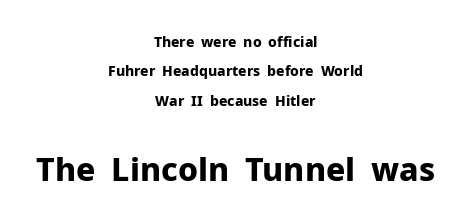
You get the small type first, then a jump to larger type. Is there any slant? The stems are plumb. Teacher's note: observe the equal gaps on both sides — that is centered alignment. As a designer I'd log this as weight 700, bold.
